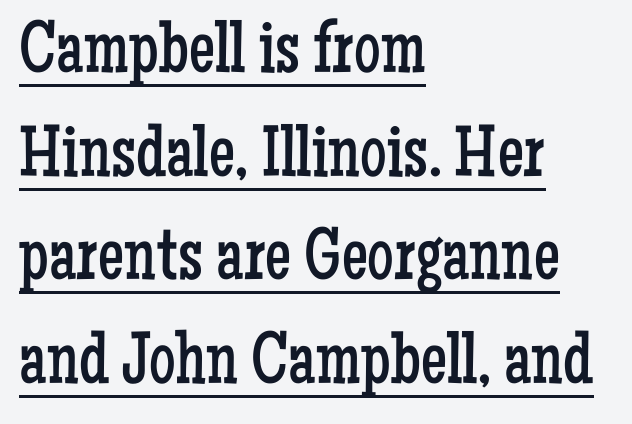
The image shows 74 px regular-weight, condensed serif type, upright; set left-aligned, normal line spacing (1.4x), normal letter spacing, underlined; low stroke contrast and a medium x-height.
